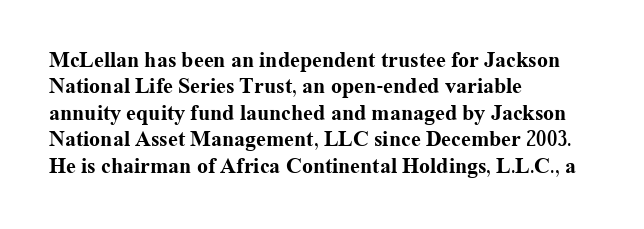
The image shows 22 px bold type, upright; set left-aligned, line spacing 1.2x, normal letter spacing, not underlined.
